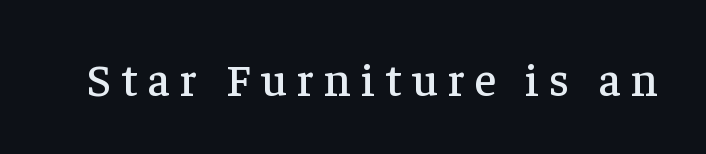
No italicization has been applied; the sample stays upright. The designer went with a serif here, giving each stem small feet. Characters follow at a spacing far wider than the type designer built in. Varying glyph widths throughout — classic text-font behaviour. The space beneath each line is pristine and unruled.
